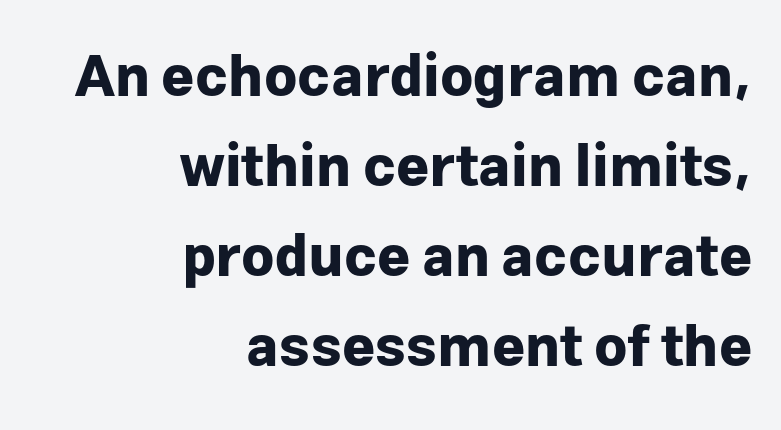
{"serif": "no", "italic": "no", "bold": "yes", "weight": "bold", "width": "normal", "stroke_contrast": "low", "x_height": "medium", "monospaced": "no", "underline": "no", "align": "right", "line_spacing": "normal", "line_spacing_ratio": 1.58, "letter_spacing": "normal", "letter_spacing_em": 0.0, "glyph_px": 57}
